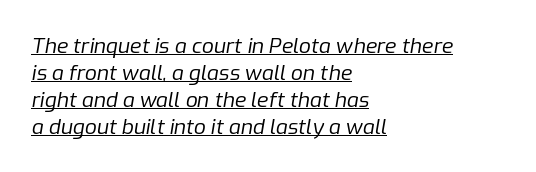
The image shows 21 px text type, italic (leaning right); set left-aligned, normal line spacing (1.28x), normal letter spacing, underlined.
